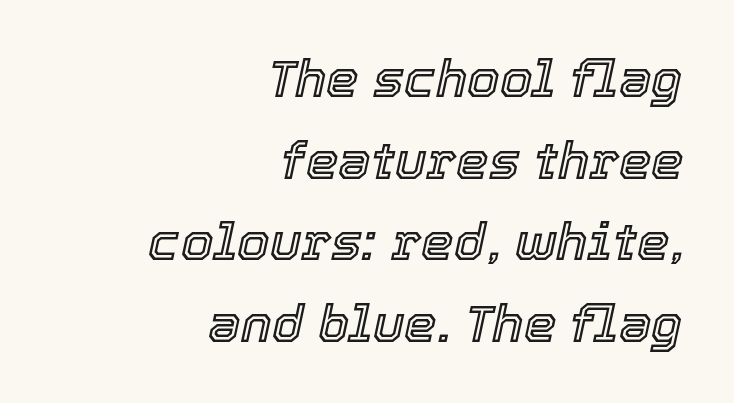
{"italic": "yes", "lean": "right", "slant_degrees": 12, "width": "normal", "x_height": "medium", "monospaced": "no", "underline": "no", "align": "right", "line_spacing": "normal", "line_spacing_ratio": 1.57, "letter_spacing": "normal", "letter_spacing_em": 0.0, "glyph_px": 52}
